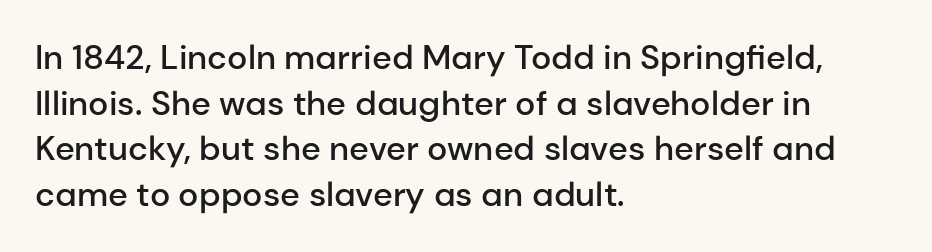
Posture: upright roman. Heft: intermediate — a semibold. Quick note: interline space is typical. This sample uses a sans-serif face. Do the characters align in a grid? No, the font is proportional. Which margin do the lines hug? The left one — the right edge is uneven.
